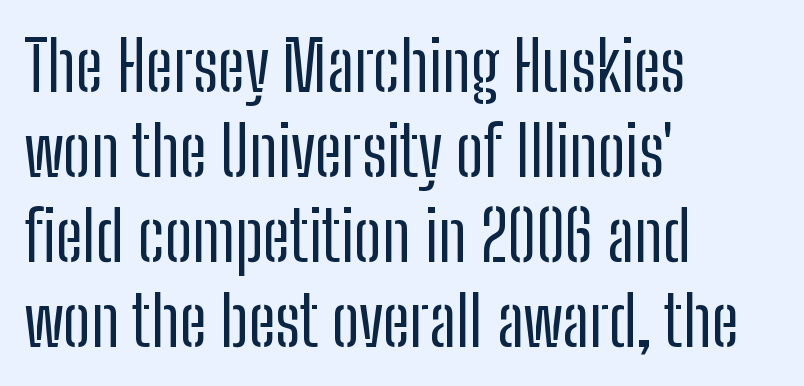
In terms of letterform style, serifs are entirely absent. Compared with a centered layout, this one pins lines to the left instead. Is this a heavy cut? Hardly; it is regular or lighter. Vertical strokes here are truly vertical. Caption: standard tracking, unaltered.
